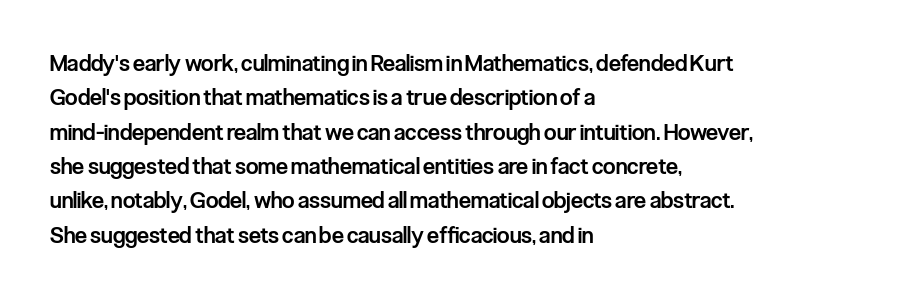
Q: Is the text bold? A: Semi-bold.
Q: Is the text italic (slanted)? A: No, it is upright.
Q: Is the text underlined? A: No.
Q: How is the paragraph aligned? A: Left-aligned.
Q: Is the spacing between letters normal or unusually wide? A: Normal.
Q: Is the spacing between lines tight, normal or loose? A: Normal.
